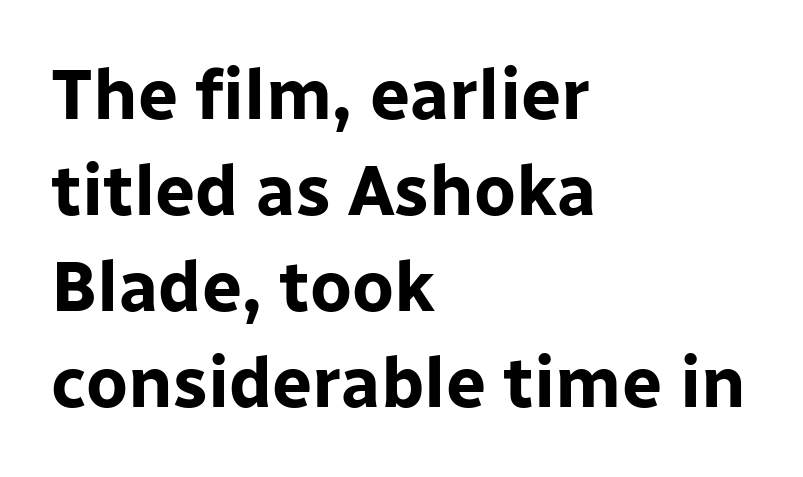
The image shows 71 px bold sans-serif type, upright; set left-aligned, normal line spacing (1.35x), normal letter spacing, not underlined; low stroke contrast and a medium x-height.
